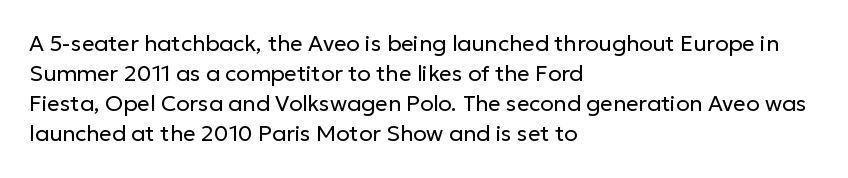
The image shows 22 px text type, upright; set left-aligned, normal line spacing (1.37x), normal letter spacing, not underlined.
